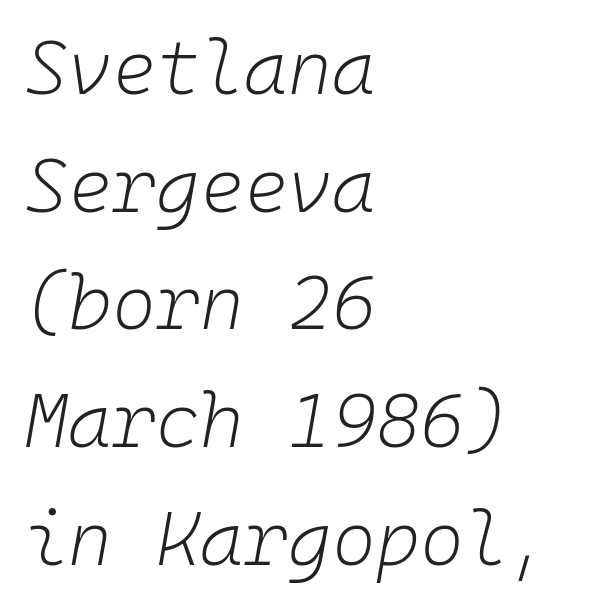
Q: Is the text bold? A: No.
Q: Is the text italic (slanted)? A: Yes, it leans right by about 10 degrees.
Q: Is the text underlined? A: No.
Q: How is the paragraph aligned? A: Left-aligned.
Q: Is the spacing between letters normal or unusually wide? A: Normal.
Q: Is the spacing between lines tight, normal or loose? A: Normal.
Q: Width (condensed, normal, or wide)? A: Normal.
Q: Stroke contrast? A: Low.
Q: x-height? A: Medium.
Q: Monospaced? A: Yes.
